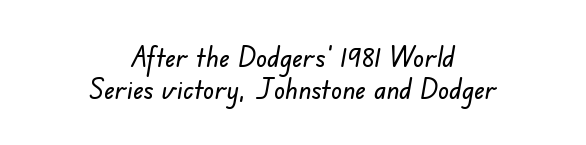
{"serif": "no", "width": "normal", "stroke_contrast": "low", "x_height": "small", "monospaced": "no", "underline": "no", "align": "center", "line_spacing": "tight", "line_spacing_ratio": 1.15, "letter_spacing": "normal", "letter_spacing_em": 0.0, "glyph_px": 28}
